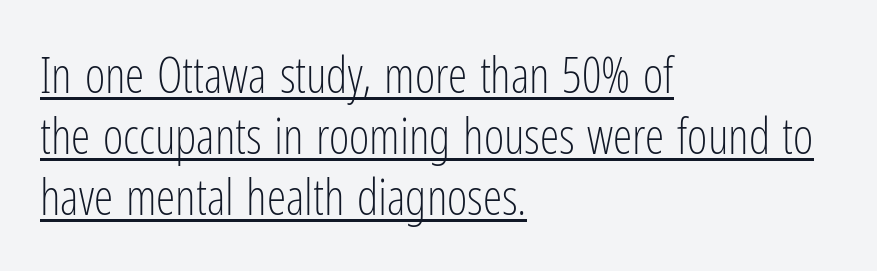
Stem width sits at or under what a default text font uses. Leading matches the norm, producing a regular column. Does a line run under the words? Yes, clearly. The passage shown is typeset with a sans-serif family. These lines were composed using upright roman letters. The face used here is proportionally spaced, like ordinary book or web type.
